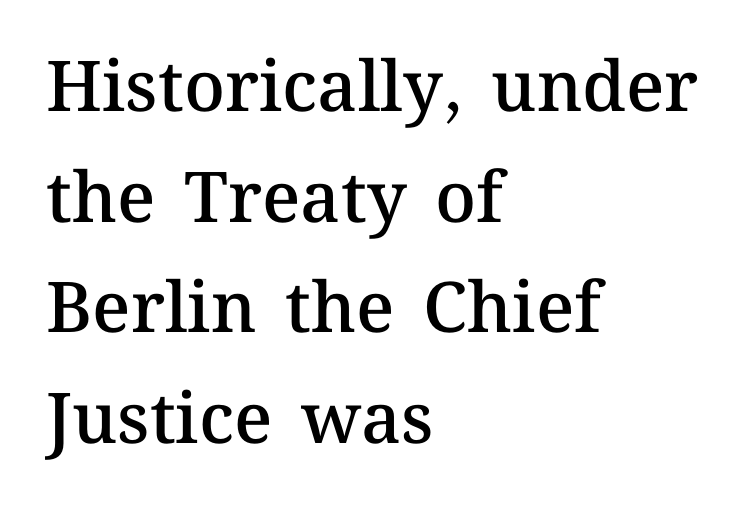
The passage is arranged the way most books set body copy — flush left. Tall strokes in this sample are plumb rather than angled. Honestly, the letter spacing is just normal — you wouldn't notice it. As a designer I'd log this as weight 600, semibold. The string is rendered with underlining switched off.
